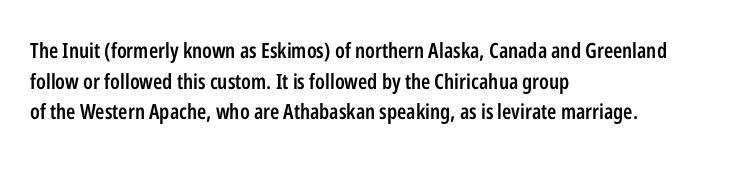
The image shows 21 px text type, upright; set left-aligned, normal line spacing (1.46x), normal letter spacing, not underlined.
